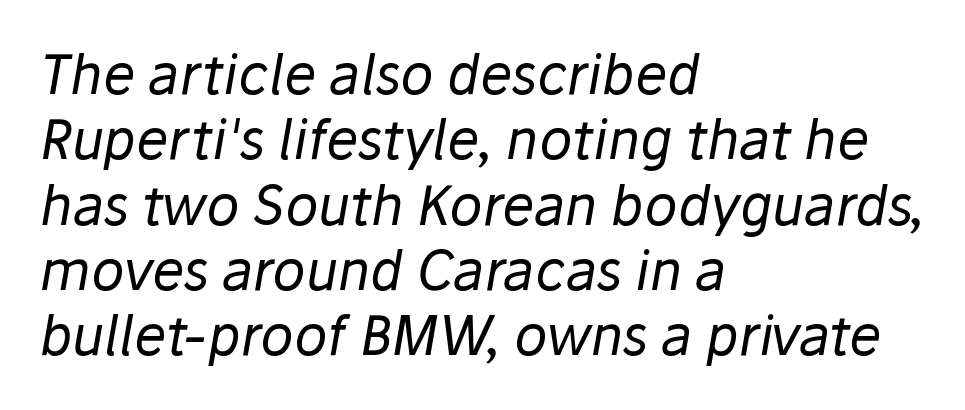
One-word summary of the alignment: left. Is this a fixed-width face? No — the glyphs have proportional, varying widths. A light-to-regular cut is what we see here. The string is rendered with underlining switched off.
